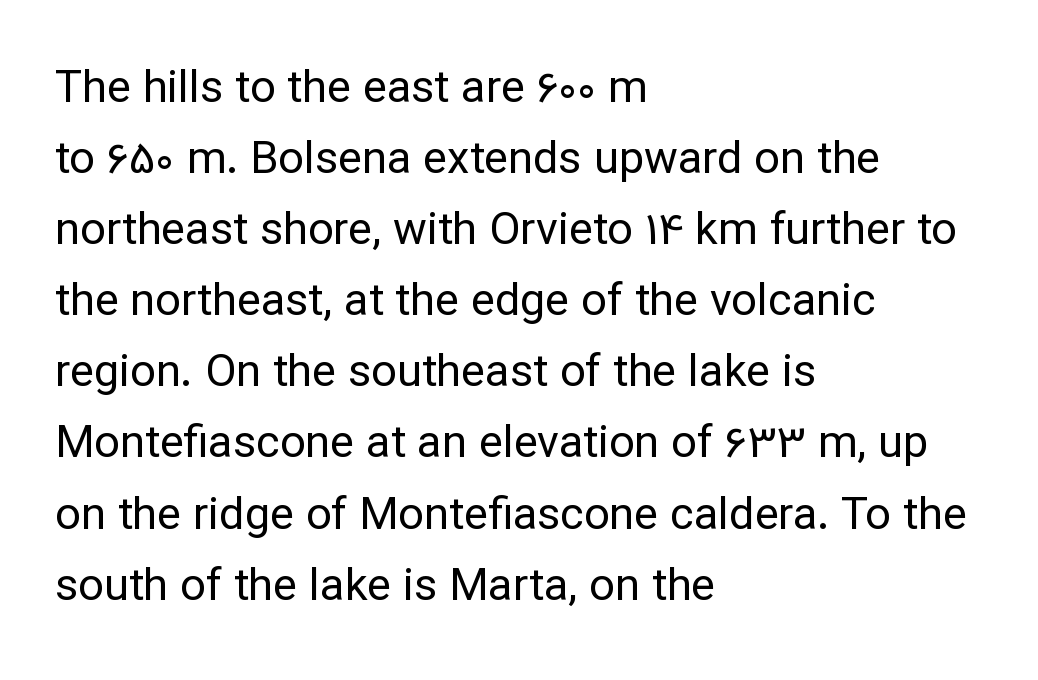
The image shows 45 px regular-weight sans-serif type, upright; set left-aligned, normal line spacing (1.58x), normal letter spacing, not underlined; low stroke contrast and a medium x-height.
